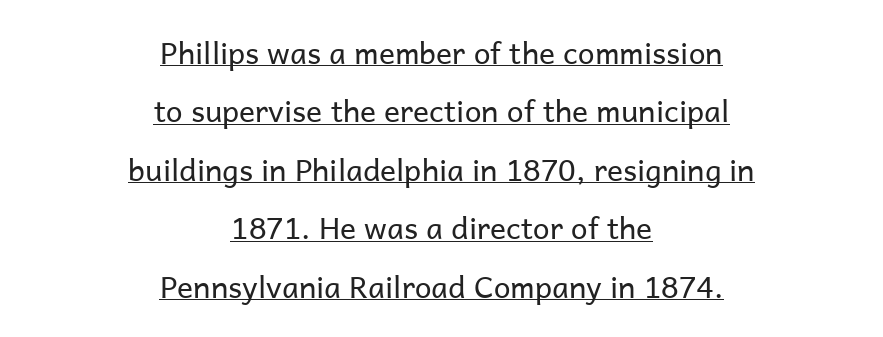
The image shows 30 px regular-weight sans-serif type, upright; set centered, loose line spacing (1.95x), normal letter spacing, underlined; low stroke contrast and a medium x-height.
